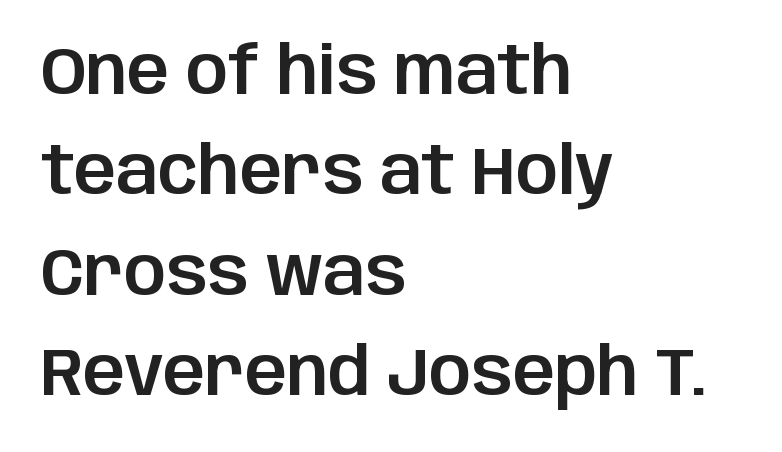
Q: Is the text italic (slanted)? A: No, it is upright.
Q: Is the typeface a serif or a sans-serif typeface? A: Sans-serif.
Q: Is the text underlined? A: No.
Q: How is the paragraph aligned? A: Left-aligned.
Q: Is the spacing between letters normal or unusually wide? A: Normal.
Q: Is the spacing between lines tight, normal or loose? A: Normal.
Q: Width (condensed, normal, or wide)? A: Normal.
Q: Stroke contrast? A: Low.
Q: x-height? A: Large.
Q: Monospaced? A: No.
